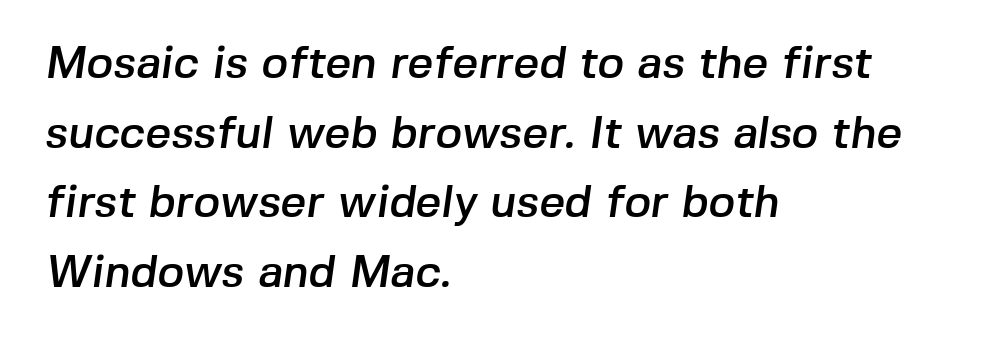
Q: Is the typeface a serif or a sans-serif typeface? A: Sans-serif.
Q: Is the text underlined? A: No.
Q: How is the paragraph aligned? A: Left-aligned.
Q: Is the spacing between letters normal or unusually wide? A: Normal.
Q: Is the spacing between lines tight, normal or loose? A: Normal.
Q: Width (condensed, normal, or wide)? A: Normal.
Q: Stroke contrast? A: Low.
Q: x-height? A: Medium.
Q: Monospaced? A: No.
